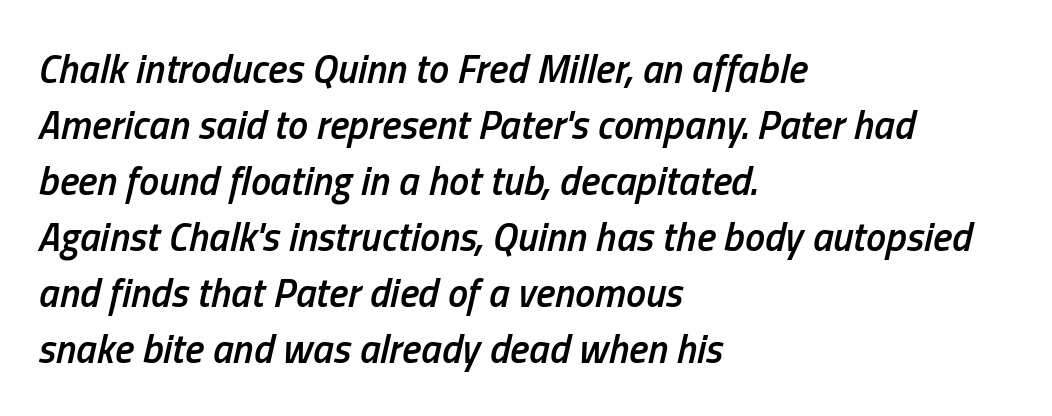
Note the varied advance widths — an 'i' is clearly narrower than an 'm'. Horizontal bands of white between lines are of average thickness. The rag falls on the right side of this text block. Quick note: underline off. The text carries the slant typical of an italic or oblique font.
